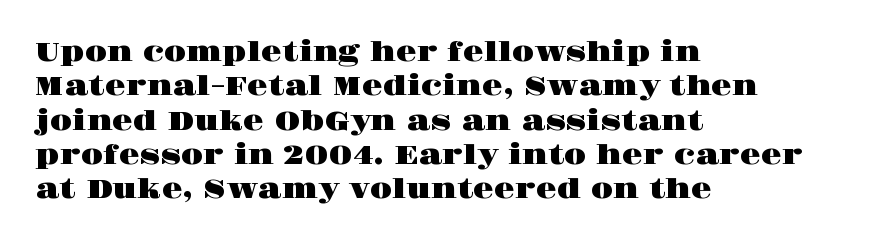
{"italic": "no", "underline": "no", "align": "left", "line_spacing": "normal", "line_spacing_ratio": 1.27, "letter_spacing": "normal", "letter_spacing_em": 0.0, "glyph_px": 27}
